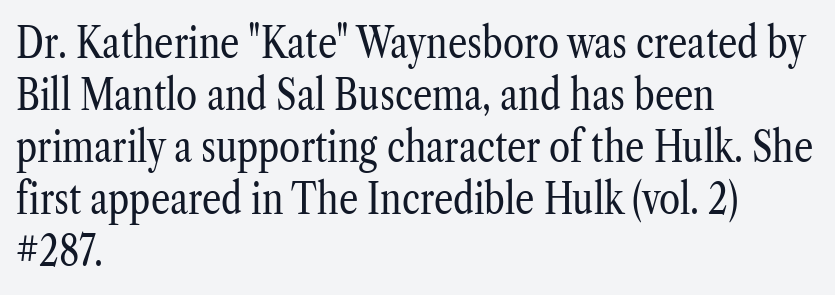
{"serif": "yes", "italic": "no", "bold": "no", "weight": "regular", "width": "condensed", "stroke_contrast": "low", "x_height": "medium", "monospaced": "no", "underline": "no", "align": "left", "line_spacing_ratio": 1.21, "letter_spacing": "normal", "letter_spacing_em": 0.0, "glyph_px": 43}
